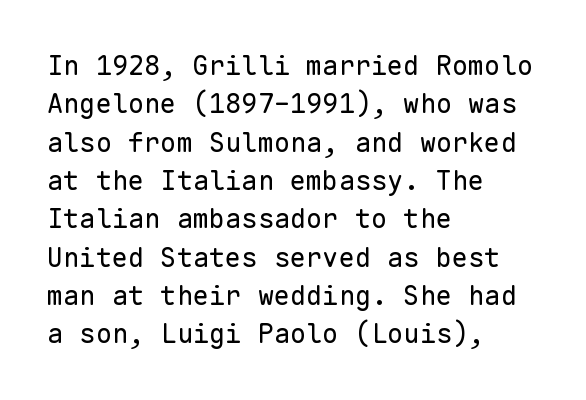
Every row of glyphs begins at an identical x-position on the left. A roman cut, with each character standing at attention. Does the leading feel generous? No, just average. The tracking reads as untouched default to a designer's eye.
